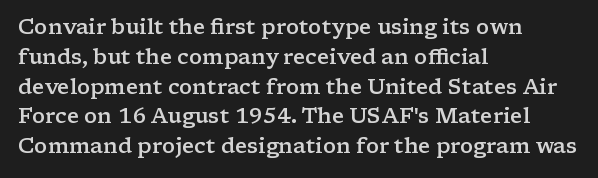
{"italic": "no", "bold": "semi", "underline": "no", "align": "left", "line_spacing": "normal", "line_spacing_ratio": 1.42, "letter_spacing": "normal", "letter_spacing_em": 0.0, "glyph_px": 21}
